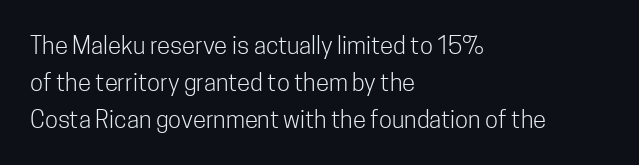
Ordinary non-slanted type is in use. This sample uses plain, unmodified letter spacing. Has an underline been added? It has not. The designer left line spacing at the default. The cut favours lightness, reaching ordinary text weight at its darkest. Layout note: lines flush left.
